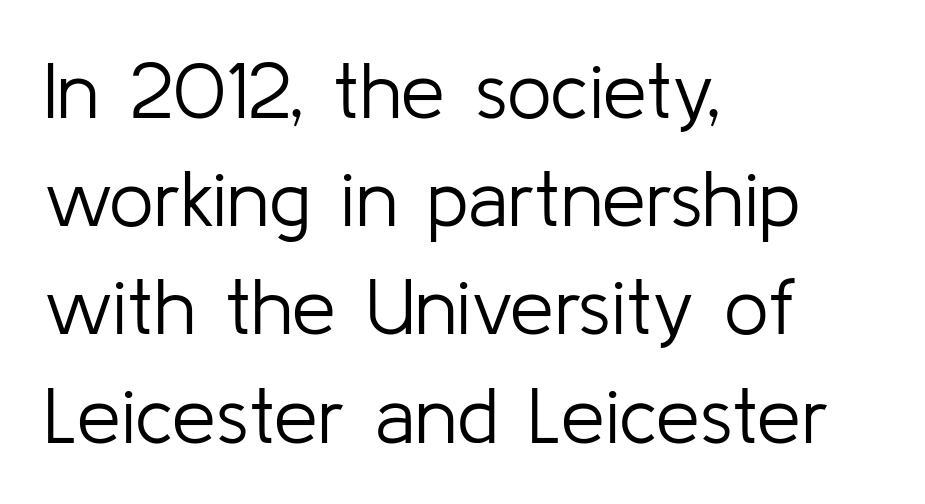
This sample has the flowing, uneven cadence of proportional lettering. Horizontal bands of white between lines are of average thickness. Classification — sans serif. The rendering anchors every line to the left-hand side. Upright lettering throughout.
